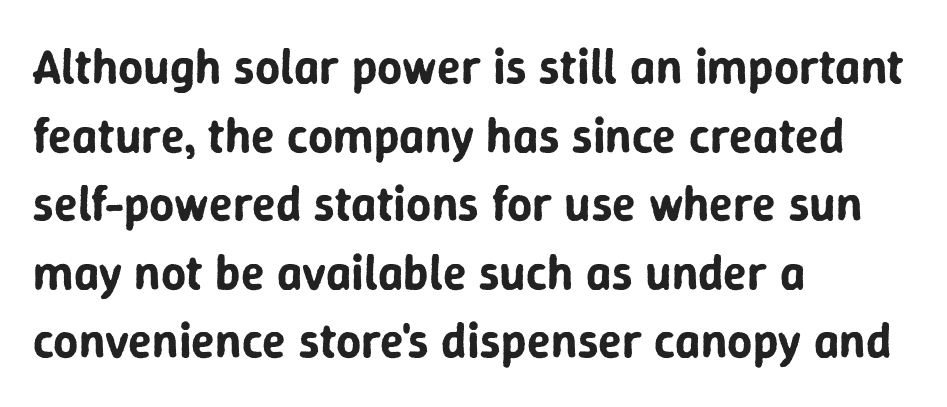
The image shows 49 px sans-serif type, upright; set left-aligned, normal line spacing (1.4x), normal letter spacing, not underlined; low stroke contrast and a medium x-height.
